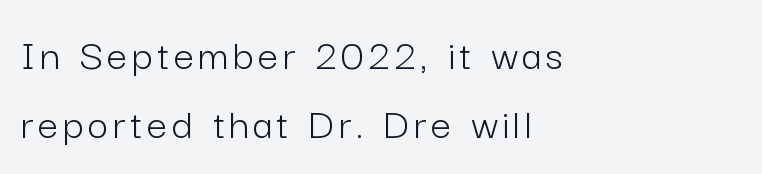
{"serif": "no", "italic": "no", "bold": "no", "weight": "light", "width": "normal", "stroke_contrast": "low", "x_height": "medium", "monospaced": "no", "underline": "no", "align": "left", "line_spacing": "normal", "line_spacing_ratio": 1.54, "glyph_px": 45}
